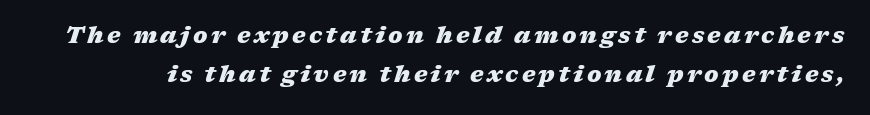
{"italic": "yes", "lean": "right", "slant_degrees": 17, "bold": "yes", "underline": "no", "line_spacing": "normal", "line_spacing_ratio": 1.68, "glyph_px": 23}
